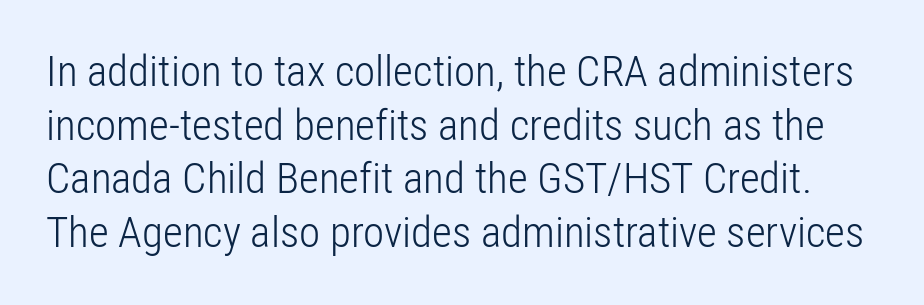
The passage shown is typed in a proportional face where columns would drift. Check the space under the baseline: it is left empty. Posture: straight, roman, zero tilt. The tracking reads as untouched default to a designer's eye. Unbolded letterforms with no extra heft. The space between consecutive lines is moderate.
